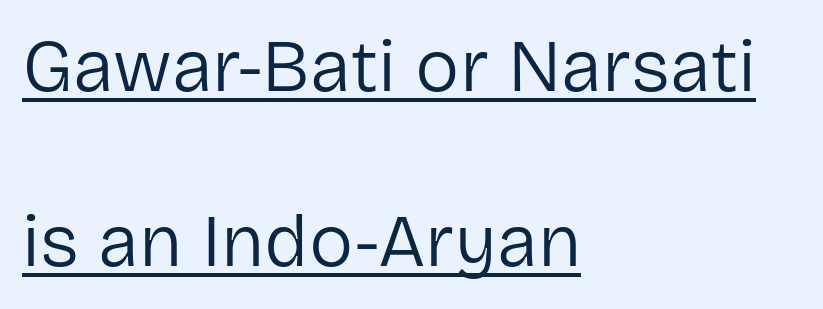
The image shows 74 px regular-weight sans-serif type, upright; set left-aligned, loose line spacing (2.37x), normal letter spacing, underlined; low stroke contrast and a medium x-height.
